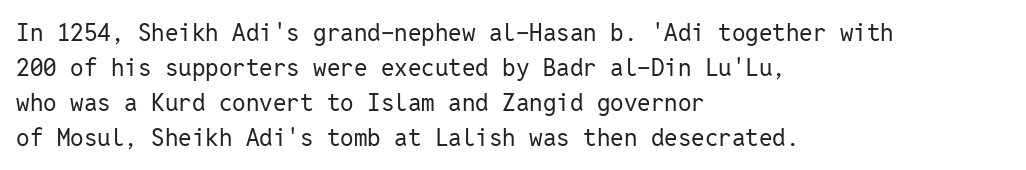
The image shows 24 px text type, upright; set left-aligned, normal line spacing (1.46x), normal letter spacing, not underlined.
